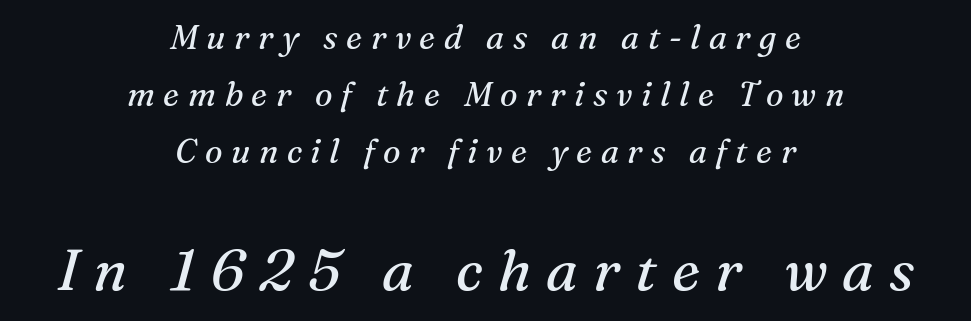
The image shows 58 px regular-weight serif type, italic (leaning right); set centered, line spacing 1.72x, unusually wide letter spacing (+0.26 em), not underlined; the second (bottom) block is 1.76x larger; medium stroke contrast and a medium x-height.
